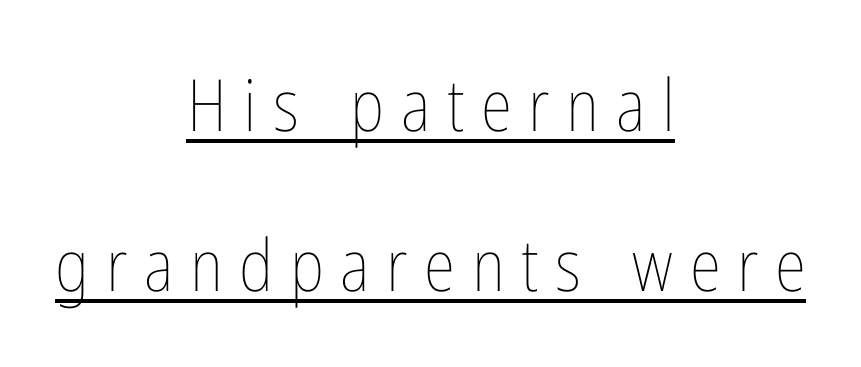
{"italic": "no", "bold": "no", "weight": "thin", "width": "condensed", "stroke_contrast": "low", "x_height": "medium", "monospaced": "no", "underline": "yes", "align": "center", "line_spacing": "loose", "line_spacing_ratio": 2.22, "letter_spacing": "wide", "letter_spacing_em": 0.23, "glyph_px": 72}
